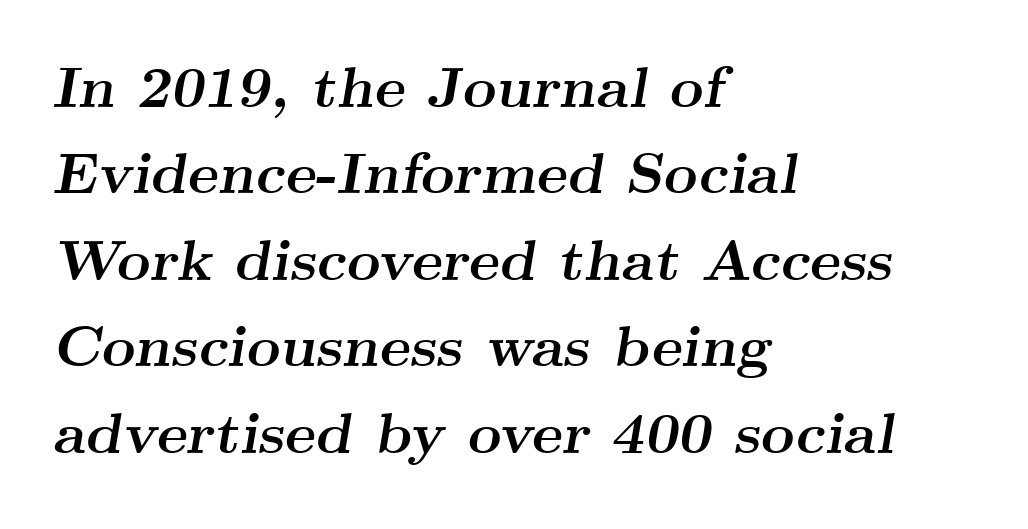
{"serif": "yes", "italic": "yes", "lean": "right", "slant_degrees": 9, "bold": "yes", "weight": "semibold", "width": "wide", "stroke_contrast": "medium", "x_height": "small", "monospaced": "no", "underline": "no", "align": "left", "line_spacing": "normal", "line_spacing_ratio": 1.49, "letter_spacing": "normal", "letter_spacing_em": 0.0, "glyph_px": 58}
